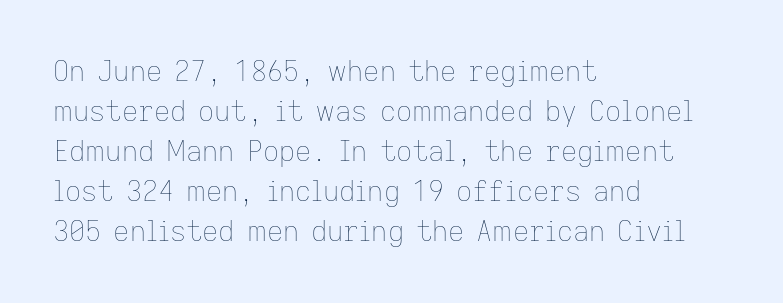
Glyph-to-glyph distance matches everyday printed text. Here the designer chose a conventional face with non-uniform glyph widths. If you measured baseline to baseline, you'd find a middling distance. The text block is weighted toward the left margin, trailing off unevenly rightward.
